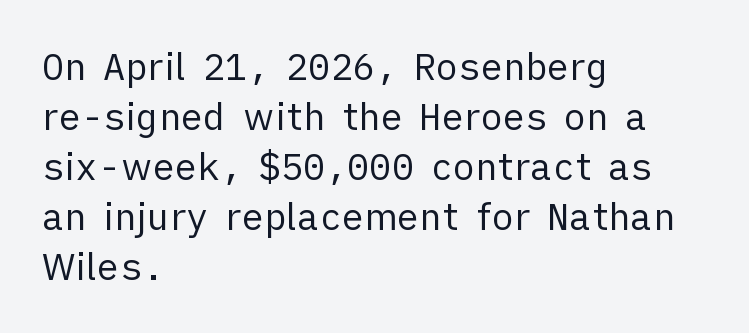
{"serif": "no", "italic": "no", "bold": "no", "weight": "regular", "width": "normal", "stroke_contrast": "low", "x_height": "medium", "monospaced": "no", "underline": "no", "align": "left", "line_spacing": "normal", "line_spacing_ratio": 1.35, "letter_spacing": "normal", "letter_spacing_em": 0.0, "glyph_px": 37}
